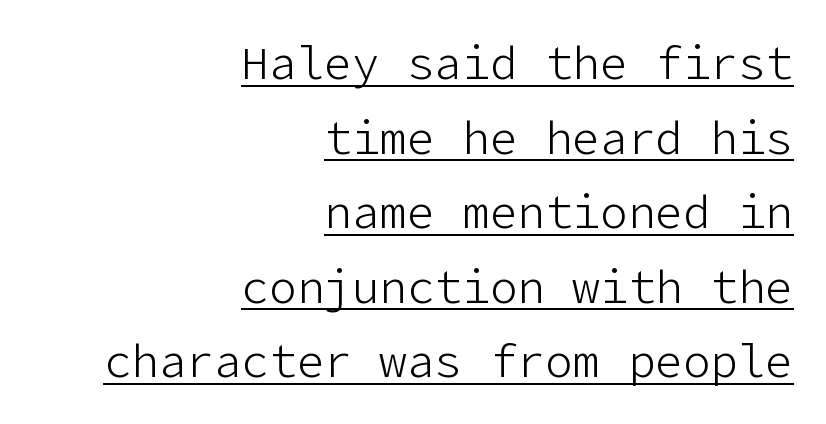
{"serif": "no", "italic": "no", "bold": "no", "weight": "light", "width": "normal", "stroke_contrast": "low", "x_height": "medium", "underline": "yes", "align": "right", "line_spacing": "normal", "line_spacing_ratio": 1.62, "letter_spacing": "normal", "letter_spacing_em": 0.0, "glyph_px": 46}
